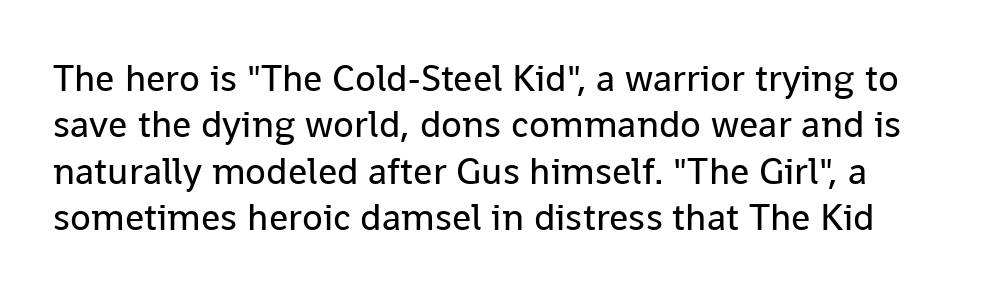
{"serif": "no", "italic": "no", "bold": "no", "weight": "regular", "width": "normal", "stroke_contrast": "low", "x_height": "medium", "monospaced": "no", "underline": "no", "line_spacing_ratio": 1.22, "letter_spacing": "normal", "letter_spacing_em": 0.0, "glyph_px": 38}
